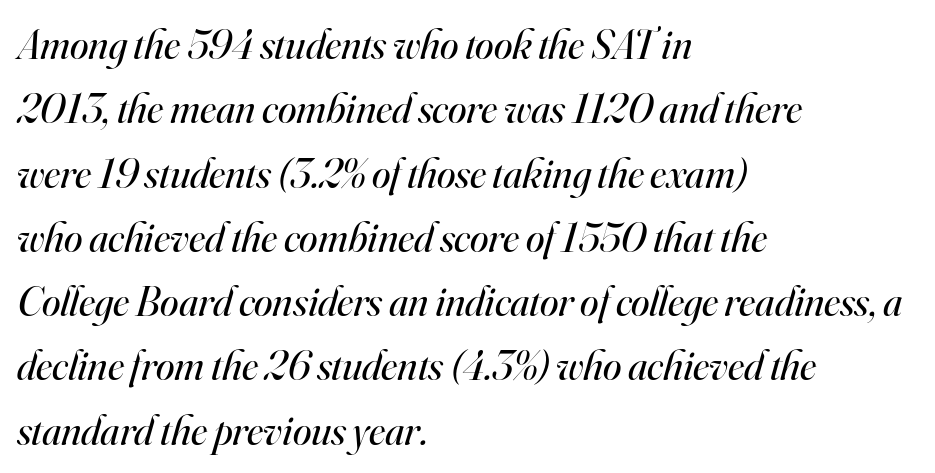
The image shows 42 px regular-weight serif type, italic (leaning right); set left-aligned, normal line spacing (1.53x), normal letter spacing, not underlined; high stroke contrast and a small x-height.
